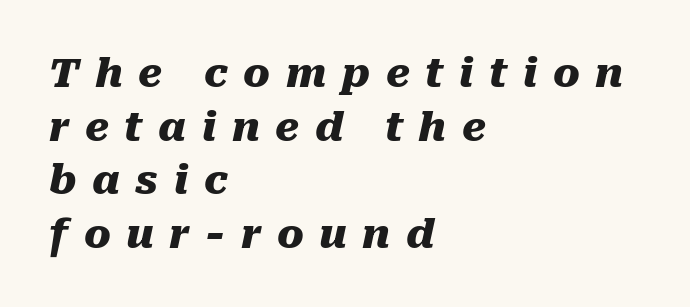
{"italic": "yes", "lean": "right", "slant_degrees": 10, "bold": "yes", "weight": "heavy", "width": "normal", "stroke_contrast": "medium", "x_height": "medium", "monospaced": "no", "underline": "no", "align": "left", "line_spacing": "normal", "line_spacing_ratio": 1.34, "letter_spacing": "wide", "letter_spacing_em": 0.39, "glyph_px": 40}
